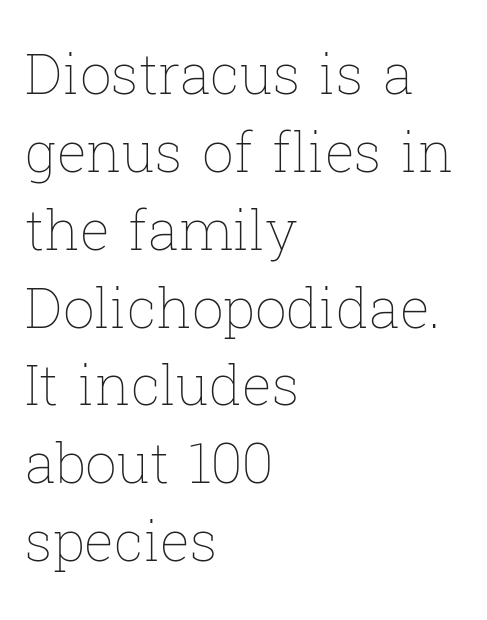
The image shows 56 px thin type, upright; set left-aligned, normal line spacing (1.39x), normal letter spacing, not underlined; low stroke contrast and a medium x-height.
